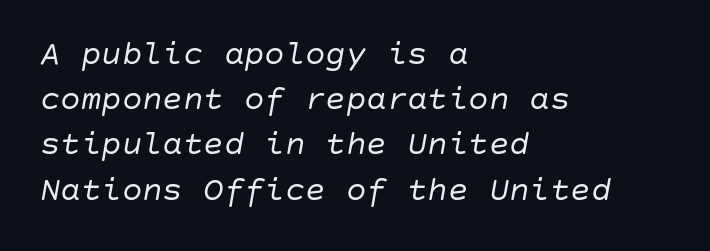
{"italic": "yes", "lean": "right", "slant_degrees": 10, "bold": "no", "weight": "regular", "width": "normal", "stroke_contrast": "low", "x_height": "large", "underline": "no", "align": "left", "line_spacing": "normal", "line_spacing_ratio": 1.33, "letter_spacing": "normal", "letter_spacing_em": 0.0, "glyph_px": 34}
